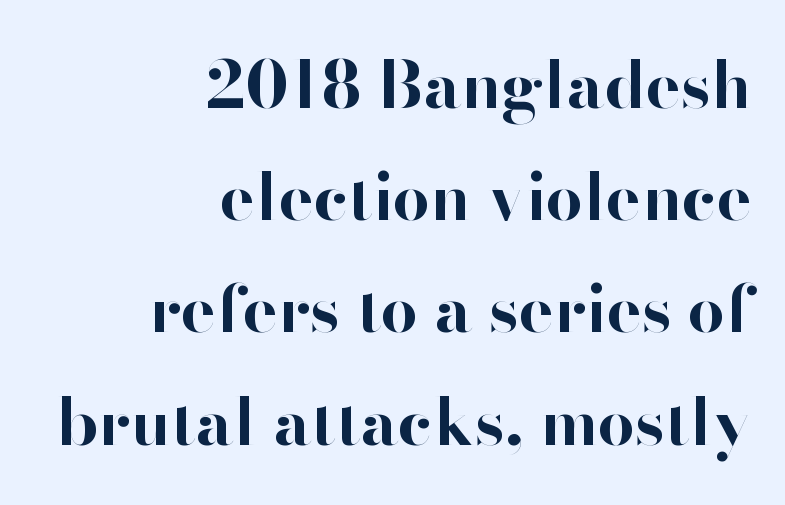
A typesetter would call this leading conventional body-copy spacing. Italic? Not at all — the glyphs are vertical. In terms of letterform style, serifs are entirely absent. Compared with an ordinary text face, these strokes are far heavier — a full bold.
